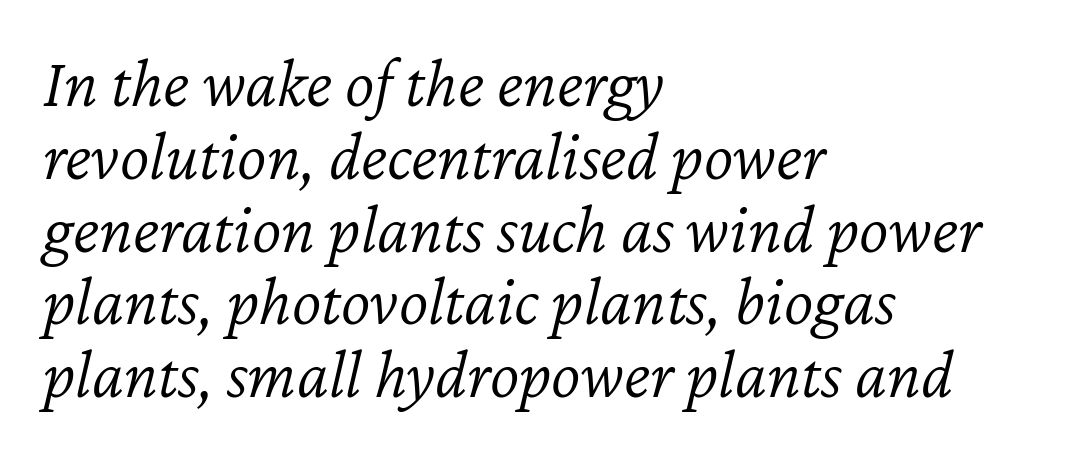
The image shows 70 px light type, italic (leaning right); set left-aligned, tight line spacing (1.04x), normal letter spacing, not underlined; low stroke contrast and a medium x-height.
